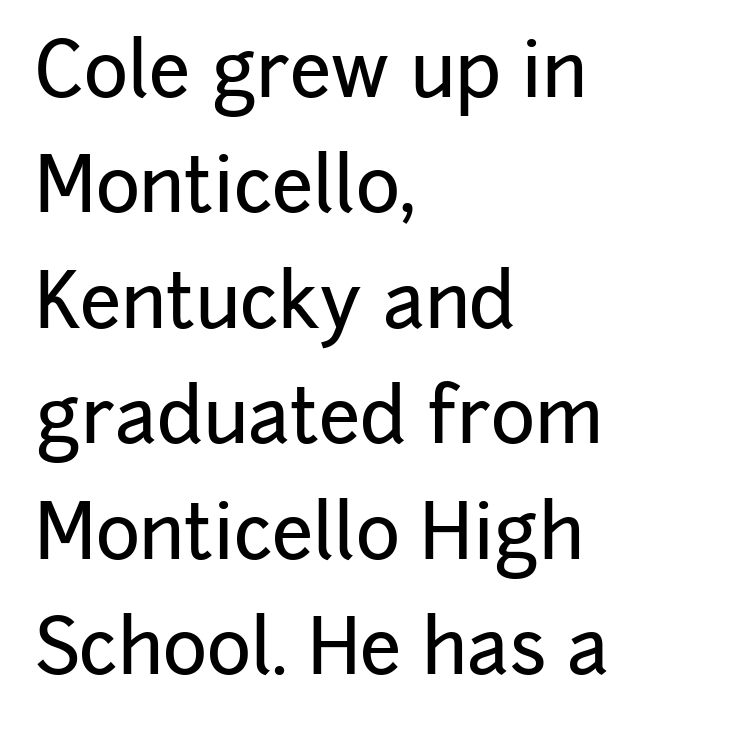
The vertical gap from one line to the next is medium. Letterform terminals end flat and unadorned throughout the passage. Tall strokes in this sample are plumb rather than angled. You could call the tracking neutral — neither tight nor loose.
